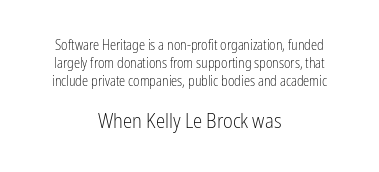
Q: Is the text bold? A: No.
Q: Is the text italic (slanted)? A: No, it is upright.
Q: Is the text underlined? A: No.
Q: How is the paragraph aligned? A: Centered.
Q: Is the spacing between letters normal or unusually wide? A: Normal.
Q: Is the spacing between lines tight, normal or loose? A: Normal.
Q: Which block of text is set in a larger size, the first (top) or the second (bottom)? A: The second (bottom) one.
